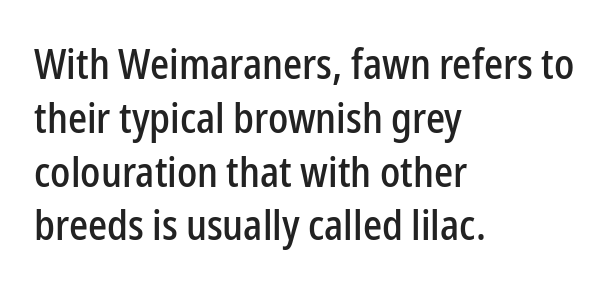
The image shows 42 px condensed sans-serif type, upright; set left-aligned, normal line spacing (1.28x), normal letter spacing, not underlined; low stroke contrast and a medium x-height.
